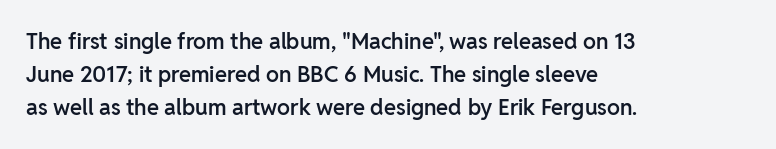
The words here are not underlined. Each new line begins a customary step beneath the previous one. These lines were composed using upright roman letters. In CSS terms this would be text-align: left. Compared with typical body copy, the letter spacing here is the same. This is the in-between weight designers call semibold or demi.
